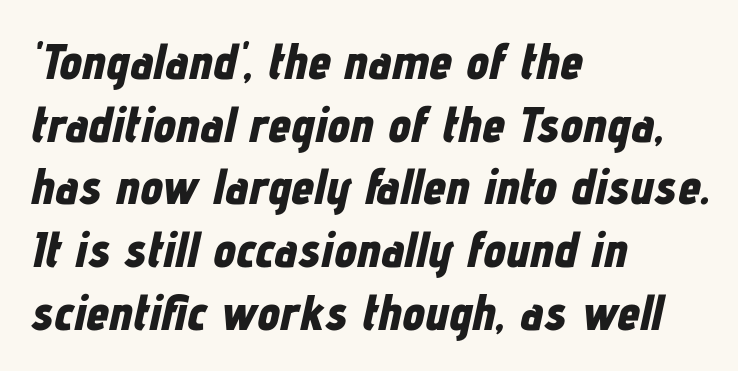
The image shows 51 px bold, condensed type, italic (leaning right); set left-aligned, line spacing 1.23x, normal letter spacing, not underlined; low stroke contrast and a medium x-height.
